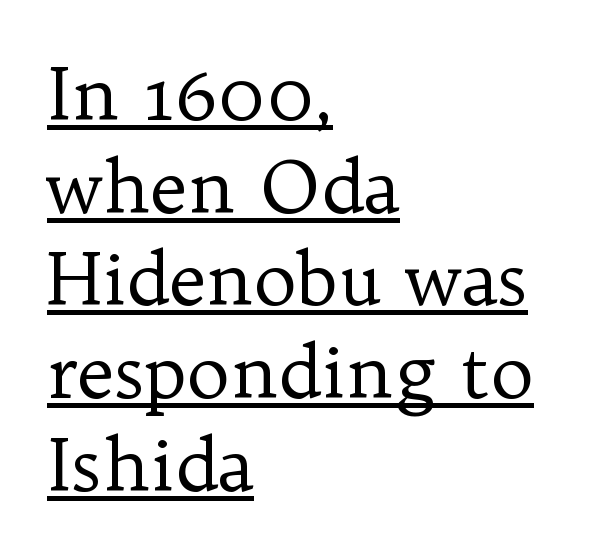
The image shows 73 px regular-weight serif type, upright; set left-aligned, normal line spacing (1.27x), normal letter spacing, underlined; low stroke contrast and a medium x-height.
